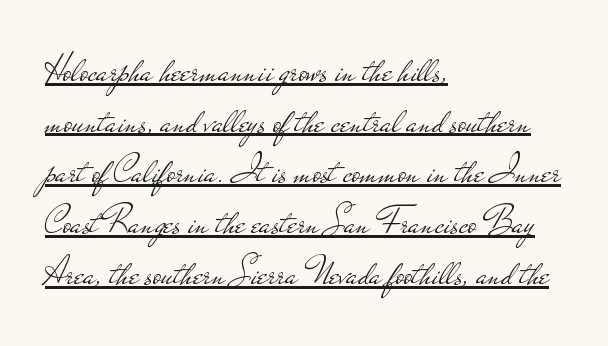
The image shows 39 px light, wide sans-serif type; set left-aligned, normal line spacing (1.3x), normal letter spacing, underlined; low stroke contrast and a small x-height.
